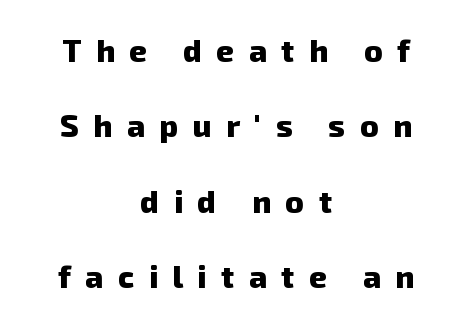
Do the characters align in a grid? No, the font is proportional. Plain, unruled lines of type. The whitespace from short lines is split evenly between both sides. What stands out about the letter spacing? Its width — letters are far apart. The glyphs have the mass of a bold cut.
